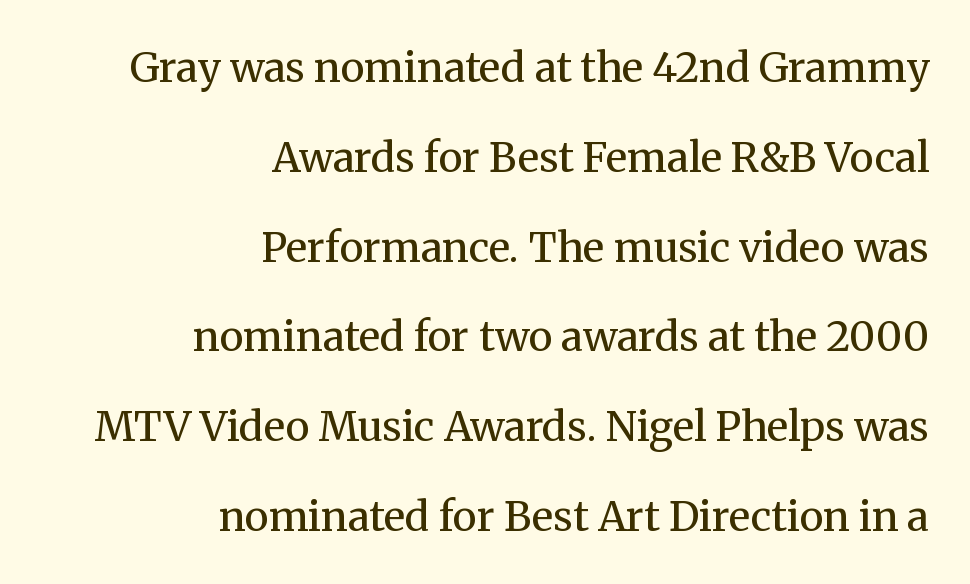
If you drew a line through each stem, it would be perfectly vertical. This sample has the flowing, uneven cadence of proportional lettering. Unmarked baselines from the first word to the last. Type style note: has serifs. This block would shrink considerably if given ordinary leading; it's expanded now. Where is the straight margin? On the right.
